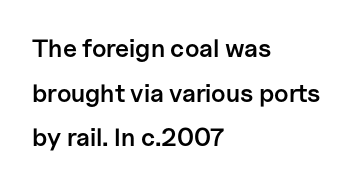
In terms of weight, the rendering is demibold, just under bold. A roman cut, with each character standing at attention. Honestly, the letter spacing is just normal — you wouldn't notice it. Just letters on the line, the space beneath them empty. A classic flush-left, rag-right setting is used for this passage.
